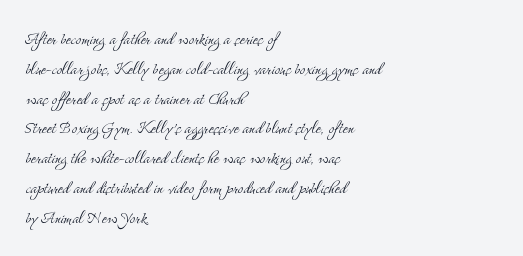
{"bold": "no", "underline": "no", "align": "left", "line_spacing": "normal", "line_spacing_ratio": 1.42, "letter_spacing": "normal", "letter_spacing_em": 0.0, "glyph_px": 21}
